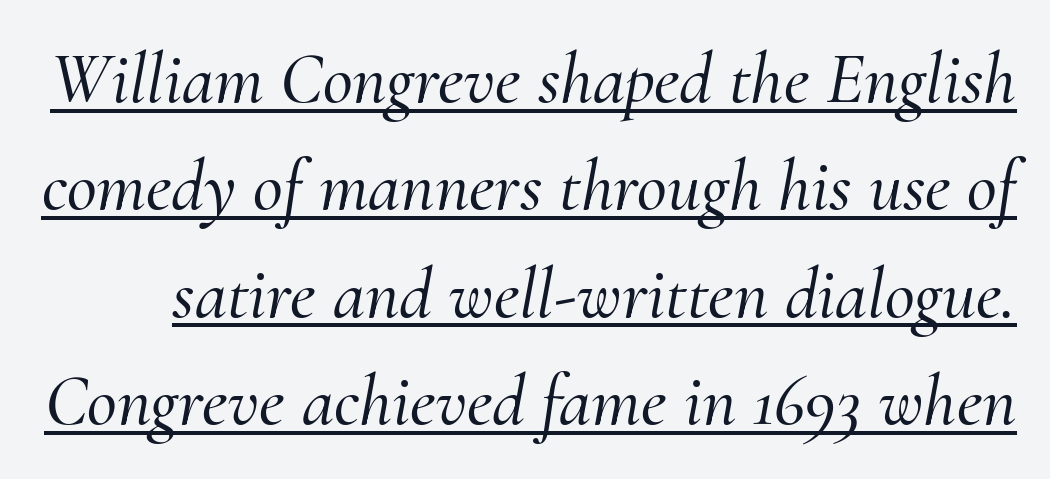
Q: Is the text italic (slanted)? A: Yes, it leans right by about 10 degrees.
Q: Is the typeface a serif or a sans-serif typeface? A: Serif.
Q: Is the text underlined? A: Yes.
Q: Is the spacing between letters normal or unusually wide? A: Normal.
Q: Is the spacing between lines tight, normal or loose? A: Normal.
Q: Width (condensed, normal, or wide)? A: Normal.
Q: Stroke contrast? A: Medium.
Q: x-height? A: Small.
Q: Monospaced? A: No.
